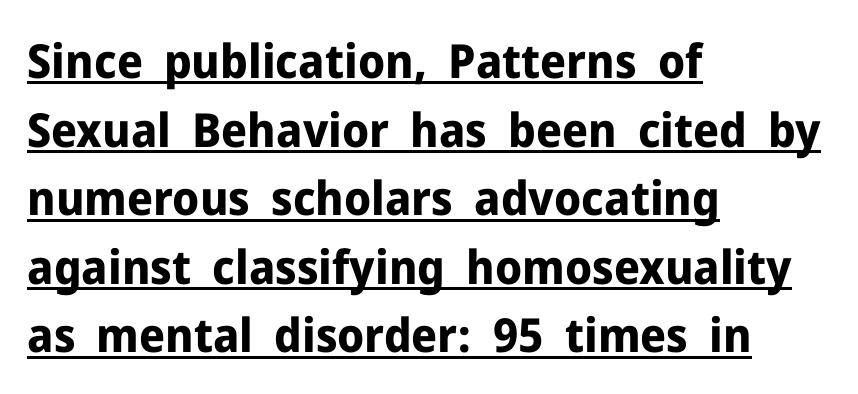
Emphasis by weight is at full strength: bold. Normally led — the rows are evenly, conventionally spaced. The type family on display is of the sans-serif kind. No extra tracking has been applied to these lines. Is the block centered? No — it sits flush against the left margin. Like a heading marked for emphasis, these lines bear an underscore.
